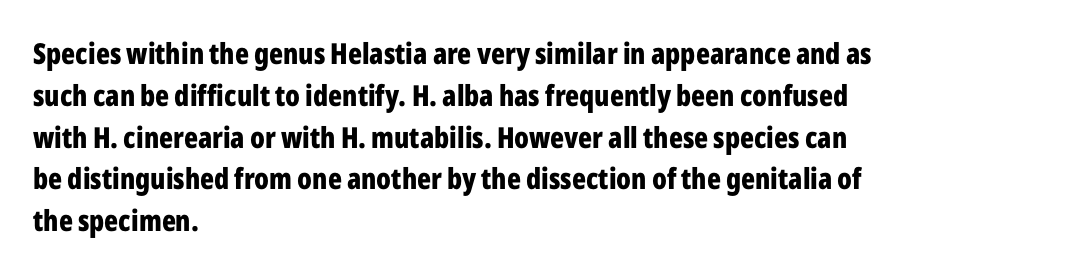
The font's upright variant was chosen for this text. Every letter is thick-stroked: bold, no question. Leading: standard. The line texture is even and compact thanks to regular tracking. These lines are rendered in a variable-pitch font.
